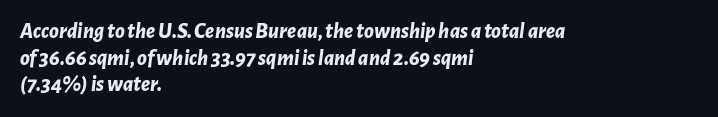
Default kerning and tracking; the words read as compact shapes. Reading down the block, your eye returns to a fixed left position each line. Unmarked baselines from the first word to the last. Quick note: italic. The glyphs have the mass of a bold cut.
